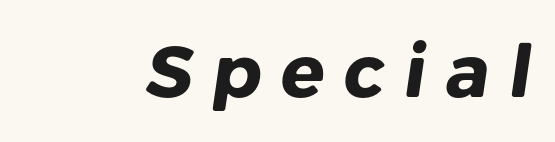
{"serif": "no", "bold": "yes", "weight": "heavy", "width": "normal", "stroke_contrast": "low", "x_height": "medium", "monospaced": "no", "underline": "no", "letter_spacing": "wide", "letter_spacing_em": 0.26, "glyph_px": 73}
